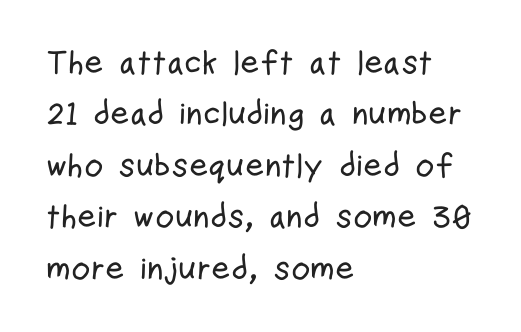
Q: Is the text italic (slanted)? A: No, it is upright.
Q: Is the typeface a serif or a sans-serif typeface? A: Sans-serif.
Q: Is the text underlined? A: No.
Q: How is the paragraph aligned? A: Left-aligned.
Q: Is the spacing between letters normal or unusually wide? A: Normal.
Q: Is the spacing between lines tight, normal or loose? A: Normal.
Q: Width (condensed, normal, or wide)? A: Condensed.
Q: Stroke contrast? A: Low.
Q: x-height? A: Medium.
Q: Monospaced? A: No.
